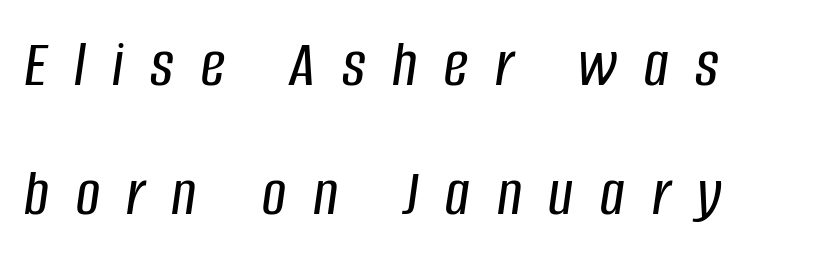
{"italic": "yes", "lean": "right", "slant_degrees": 8, "width": "condensed", "stroke_contrast": "low", "x_height": "large", "monospaced": "no", "underline": "no", "line_spacing": "loose", "line_spacing_ratio": 1.93, "letter_spacing": "wide", "letter_spacing_em": 0.4, "glyph_px": 67}
